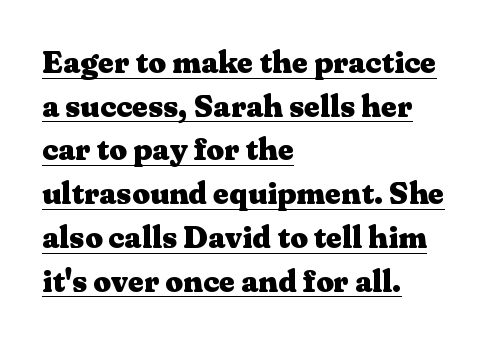
Q: Is the text bold? A: Yes.
Q: Is the text italic (slanted)? A: No, it is upright.
Q: Is the typeface a serif or a sans-serif typeface? A: Serif.
Q: Is the text underlined? A: Yes.
Q: How is the paragraph aligned? A: Left-aligned.
Q: Is the spacing between letters normal or unusually wide? A: Normal.
Q: Is the spacing between lines tight, normal or loose? A: Normal.
Q: Width (condensed, normal, or wide)? A: Wide.
Q: Stroke contrast? A: Medium.
Q: x-height? A: Medium.
Q: Monospaced? A: No.
